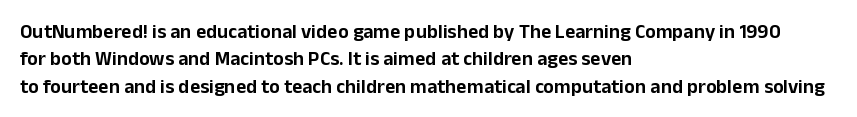
{"italic": "no", "underline": "no", "align": "left", "line_spacing": "normal", "line_spacing_ratio": 1.37, "letter_spacing": "normal", "letter_spacing_em": 0.0, "glyph_px": 20}
